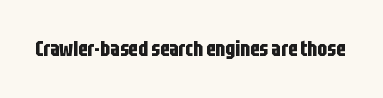
The image shows 21 px bold type, upright; set normal letter spacing, not underlined.
